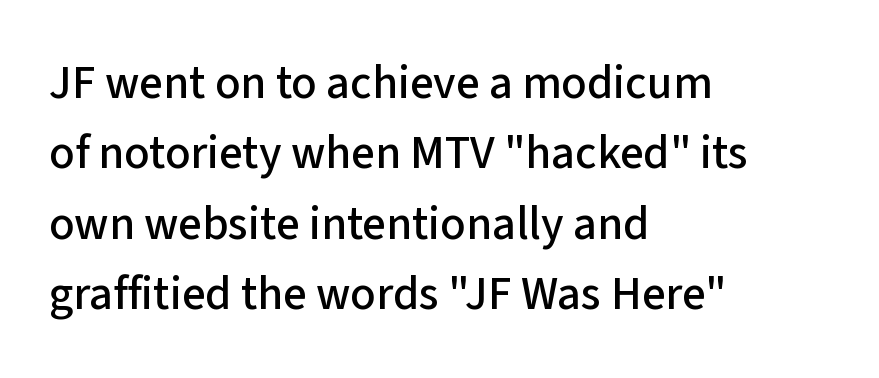
Q: Is the text italic (slanted)? A: No, it is upright.
Q: Is the typeface a serif or a sans-serif typeface? A: Sans-serif.
Q: Is the text underlined? A: No.
Q: How is the paragraph aligned? A: Left-aligned.
Q: Is the spacing between letters normal or unusually wide? A: Normal.
Q: Is the spacing between lines tight, normal or loose? A: Normal.
Q: Width (condensed, normal, or wide)? A: Normal.
Q: Stroke contrast? A: Low.
Q: x-height? A: Medium.
Q: Monospaced? A: No.
